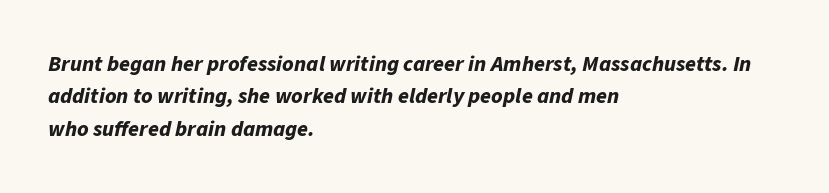
Q: Is the text bold? A: Yes.
Q: Is the text italic (slanted)? A: Yes, it leans right by about 11 degrees.
Q: Is the text underlined? A: No.
Q: How is the paragraph aligned? A: Left-aligned.
Q: Is the spacing between letters normal or unusually wide? A: Normal.
Q: Is the spacing between lines tight, normal or loose? A: Normal.
